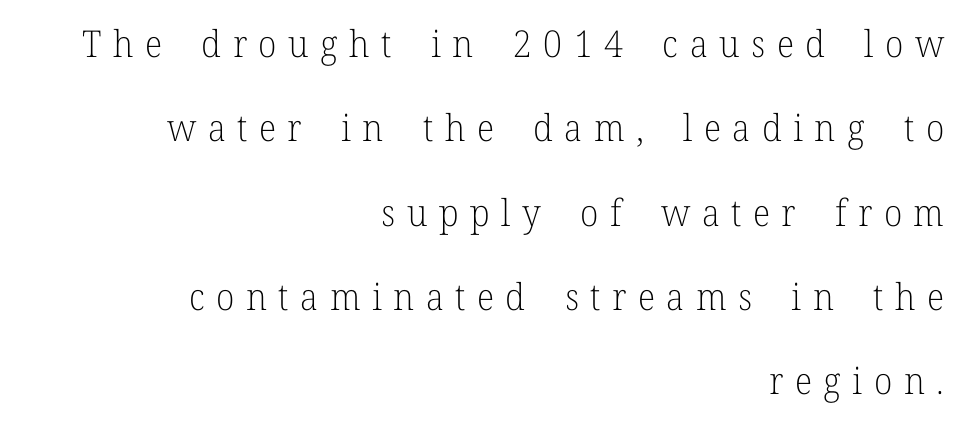
{"serif": "yes", "italic": "no", "bold": "no", "weight": "light", "width": "normal", "stroke_contrast": "low", "x_height": "medium", "monospaced": "no", "underline": "no", "align": "right", "line_spacing": "loose", "line_spacing_ratio": 2.28, "letter_spacing": "wide", "letter_spacing_em": 0.31, "glyph_px": 37}
